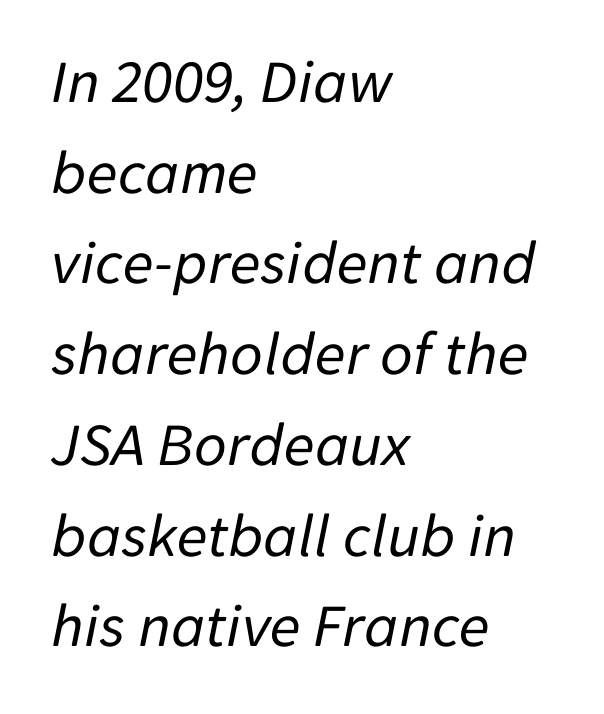
Q: Is the text bold? A: No.
Q: Is the text italic (slanted)? A: Yes, it leans right by about 11 degrees.
Q: Is the text underlined? A: No.
Q: How is the paragraph aligned? A: Left-aligned.
Q: Is the spacing between letters normal or unusually wide? A: Normal.
Q: Is the spacing between lines tight, normal or loose? A: Normal.
Q: Width (condensed, normal, or wide)? A: Normal.
Q: Stroke contrast? A: Low.
Q: x-height? A: Medium.
Q: Monospaced? A: No.
